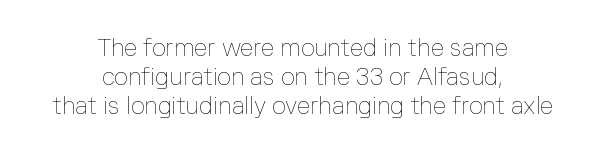
{"italic": "no", "bold": "no", "underline": "no", "align": "center", "line_spacing_ratio": 1.21, "letter_spacing": "normal", "letter_spacing_em": 0.0, "glyph_px": 24}
